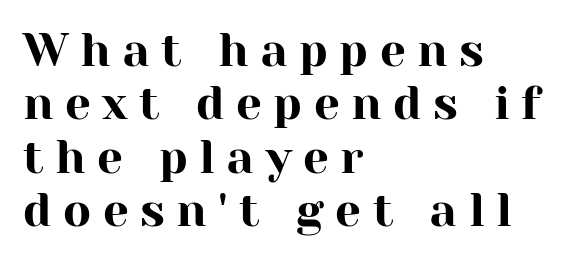
Vertical strokes here are truly vertical. The face used here is seriffed, in the tradition of book romans. Each line starts at the same left margin while the right side varies. How are the letters spaced? Widely, with obvious added tracking.
